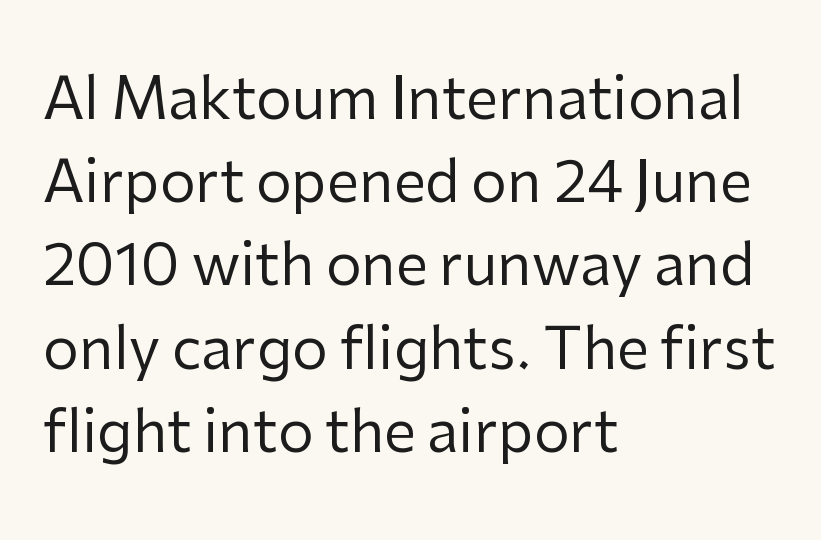
{"serif": "no", "italic": "no", "bold": "no", "weight": "regular", "width": "normal", "stroke_contrast": "low", "x_height": "medium", "monospaced": "no", "underline": "no", "align": "left", "line_spacing": "normal", "line_spacing_ratio": 1.46, "letter_spacing": "normal", "letter_spacing_em": 0.0, "glyph_px": 57}
